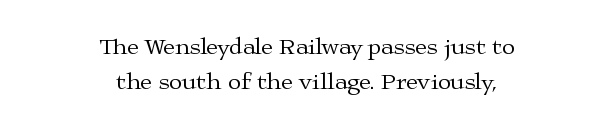
Q: Is the text bold? A: No.
Q: Is the text italic (slanted)? A: No, it is upright.
Q: Is the text underlined? A: No.
Q: How is the paragraph aligned? A: Centered.
Q: Is the spacing between letters normal or unusually wide? A: Normal.
Q: Is the spacing between lines tight, normal or loose? A: Normal.
